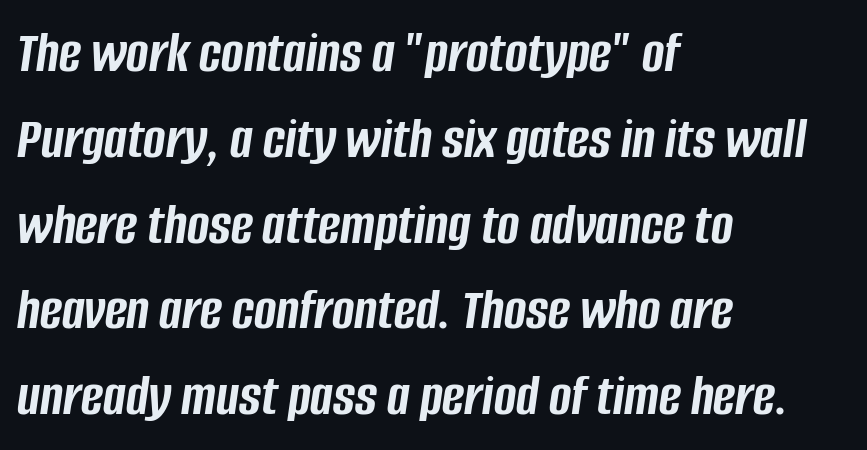
The type is set solid horizontally, with unmodified tracking. Does the lettering tilt? It does — this is italic. Here the designer chose a conventional face with non-uniform glyph widths. Visually the block forms a straight wall on the left and a jagged coastline on the right.
